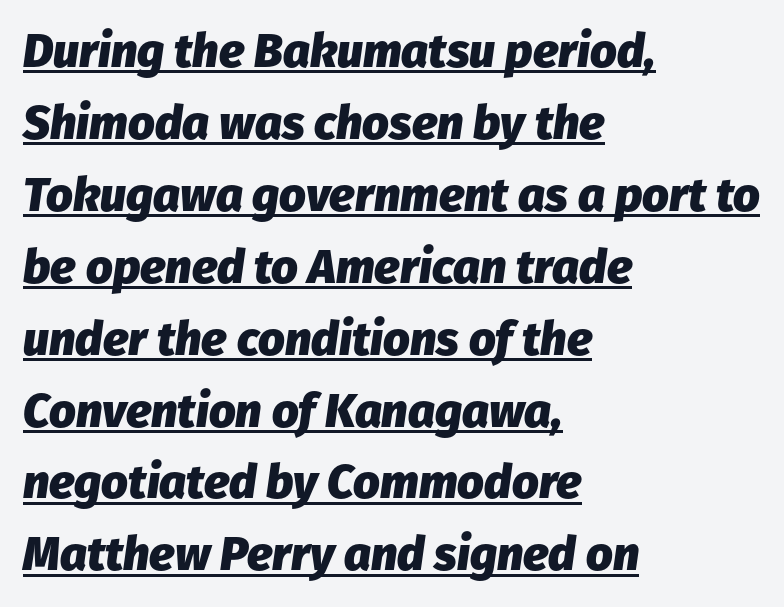
The face used here is rendered with its standard letterfit. A student would call this left alignment; a typographer would say flush left, rag right. Quick note: italic. The line-height multiplier appears to be the usual default. What weight is shown? A full bold with thick strokes.
